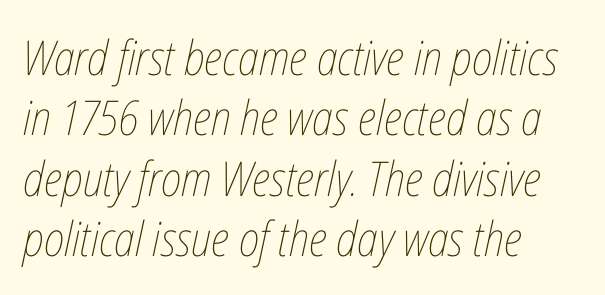
The image shows 48 px thin, condensed type, italic (leaning right); set left-aligned, normal line spacing (1.26x), normal letter spacing, not underlined; low stroke contrast and a medium x-height.
